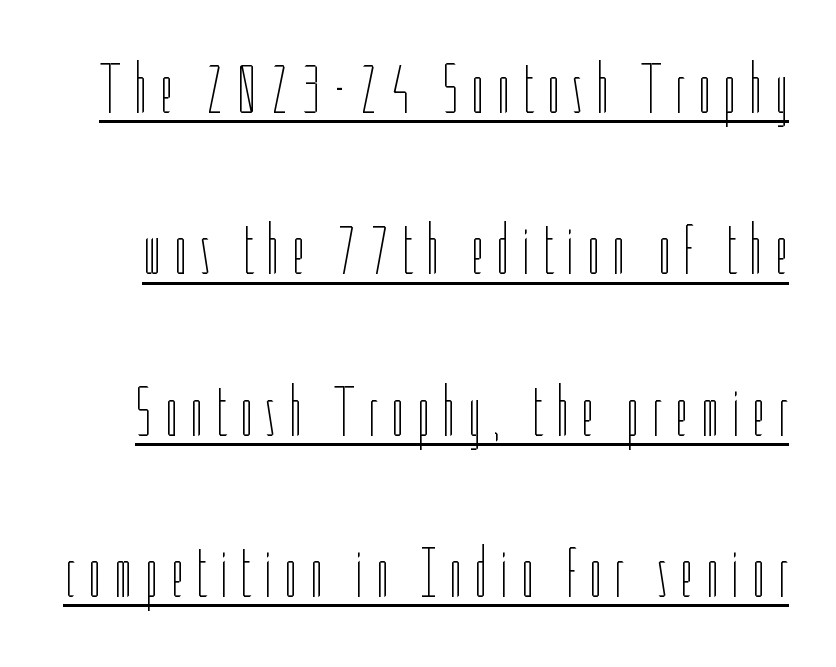
The leading is generous, giving the passage an open texture. The strokes carry an ordinary text weight at most. It's the straight-up-and-down kind of type. Think of a printed novel: that variable character pitch is what you see here. Quick note: underline on.
